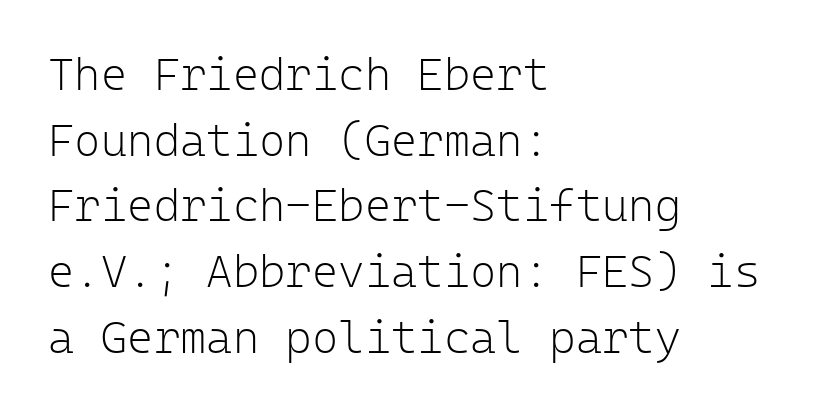
The image shows 45 px light sans-serif type, upright, monospaced; set left-aligned, normal line spacing (1.46x), normal letter spacing, not underlined; low stroke contrast and a medium x-height.
